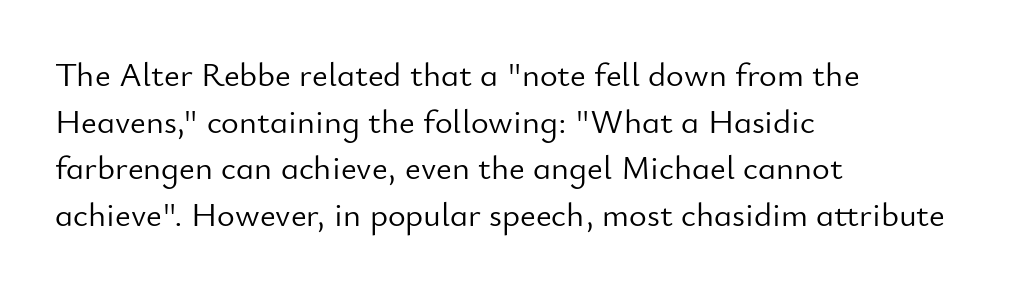
Q: Is the text bold? A: No.
Q: Is the text italic (slanted)? A: No, it is upright.
Q: Is the typeface a serif or a sans-serif typeface? A: Sans-serif.
Q: Is the text underlined? A: No.
Q: How is the paragraph aligned? A: Left-aligned.
Q: Is the spacing between letters normal or unusually wide? A: Normal.
Q: Is the spacing between lines tight, normal or loose? A: Normal.
Q: Width (condensed, normal, or wide)? A: Normal.
Q: Stroke contrast? A: Low.
Q: x-height? A: Small.
Q: Monospaced? A: No.
